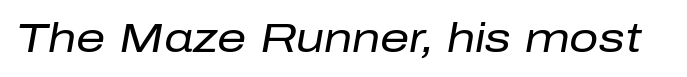
The image shows 41 px regular-weight type, italic (leaning right); set normal letter spacing, not underlined; low stroke contrast and a medium x-height.
